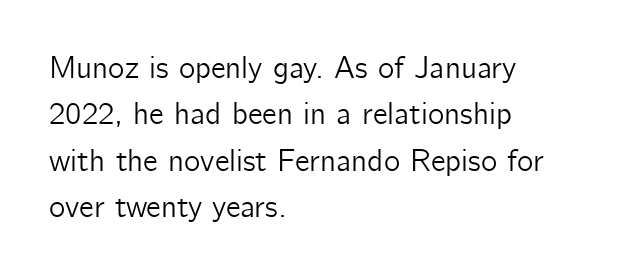
Q: Is the text italic (slanted)? A: No, it is upright.
Q: Is the typeface a serif or a sans-serif typeface? A: Sans-serif.
Q: Is the text underlined? A: No.
Q: How is the paragraph aligned? A: Left-aligned.
Q: Is the spacing between letters normal or unusually wide? A: Normal.
Q: Is the spacing between lines tight, normal or loose? A: Normal.
Q: Width (condensed, normal, or wide)? A: Normal.
Q: Stroke contrast? A: Low.
Q: x-height? A: Medium.
Q: Monospaced? A: No.
